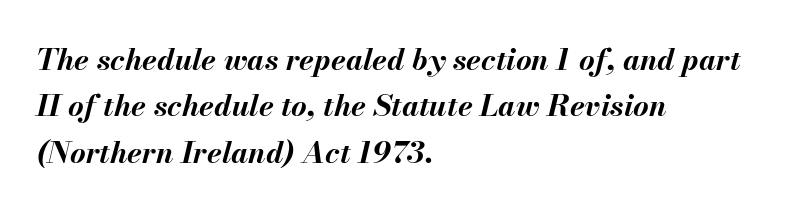
The lines in this sample share a left origin and differ only in where they stop. Interline gaps are of average width in this sample. The passage shown leans; its letterforms are oblique. The strokes are fattened all the way to bold.
